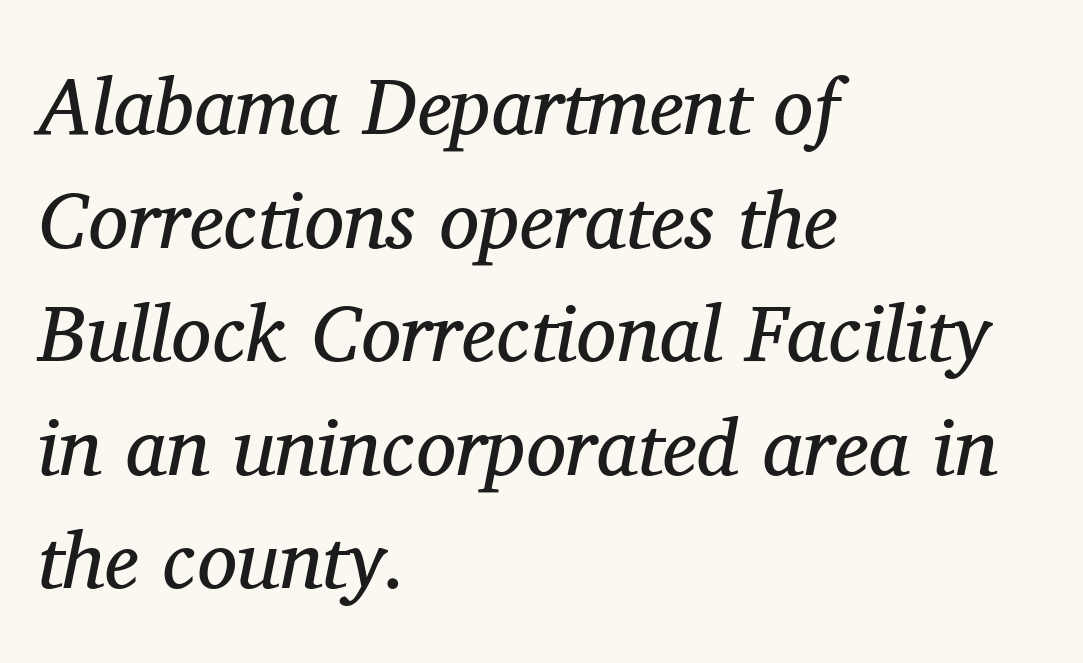
Q: Is the text bold? A: No.
Q: Is the text italic (slanted)? A: Yes, it leans right by about 11 degrees.
Q: Is the typeface a serif or a sans-serif typeface? A: Serif.
Q: Is the text underlined? A: No.
Q: How is the paragraph aligned? A: Left-aligned.
Q: Is the spacing between letters normal or unusually wide? A: Normal.
Q: Is the spacing between lines tight, normal or loose? A: Normal.
Q: Width (condensed, normal, or wide)? A: Normal.
Q: Stroke contrast? A: Medium.
Q: x-height? A: Medium.
Q: Monospaced? A: No.
